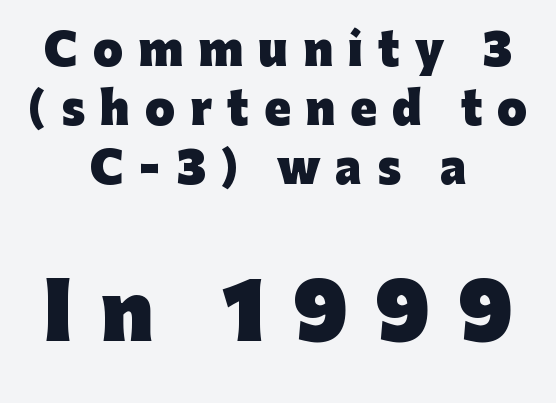
The typeface chosen for these lines omits serifs. The lines are quadded center. Students, observe: this is what conventionally led text looks like. Characters remain perfectly vertical along every line.
